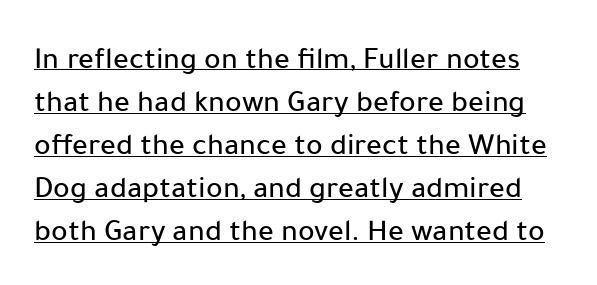
Do the characters align in a grid? No, the font is proportional. Tracking here is standard; glyphs follow each other at the usual distance. Leading matches the norm, producing a regular column. Is there an underline? Yes — a line sits under the letters.
